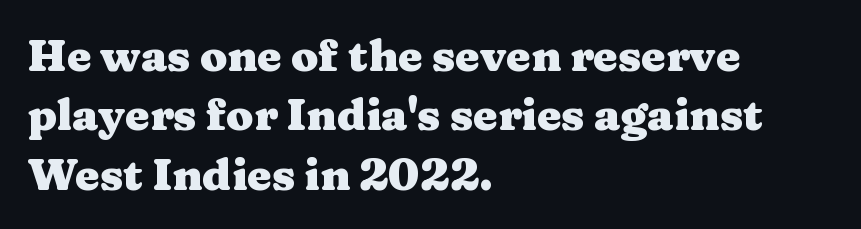
Q: Is the text bold? A: Yes.
Q: Is the text italic (slanted)? A: No, it is upright.
Q: Is the typeface a serif or a sans-serif typeface? A: Serif.
Q: Is the text underlined? A: No.
Q: How is the paragraph aligned? A: Left-aligned.
Q: Is the spacing between letters normal or unusually wide? A: Normal.
Q: Is the spacing between lines tight, normal or loose? A: Normal.
Q: Width (condensed, normal, or wide)? A: Wide.
Q: Stroke contrast? A: Medium.
Q: x-height? A: Medium.
Q: Monospaced? A: No.
